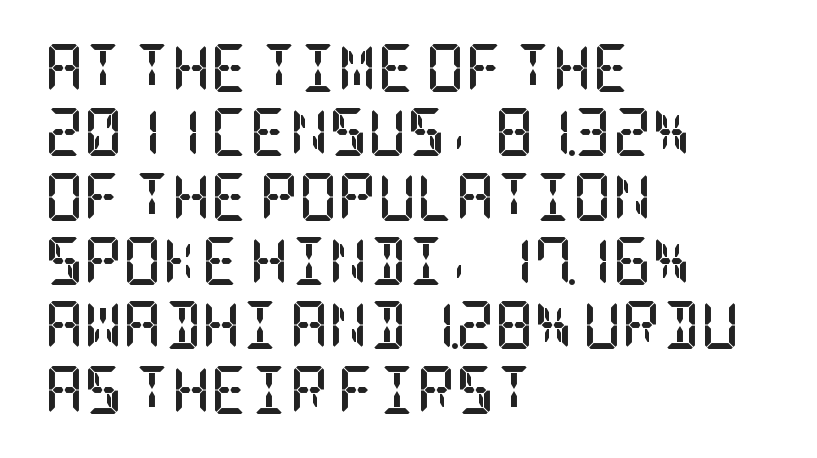
{"serif": "yes", "italic": "no", "bold": "yes", "weight": "semibold", "width": "condensed", "stroke_contrast": "low", "x_height": "large", "underline": "no", "align": "left", "line_spacing": "normal", "line_spacing_ratio": 1.34, "letter_spacing": "normal", "letter_spacing_em": 0.0, "glyph_px": 48}
